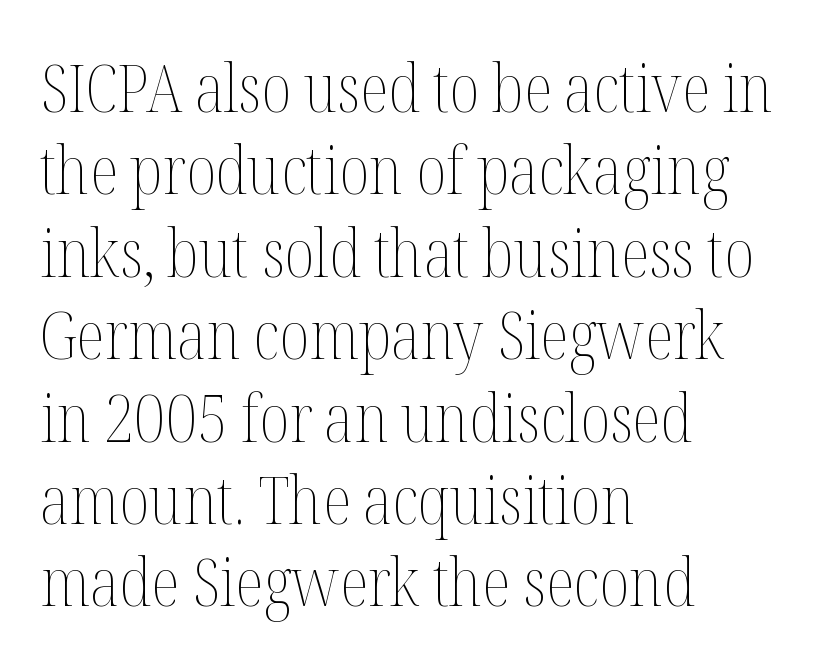
Which margin do the lines hug? The left one — the right edge is uneven. The characters are drawn with everyday or finer stroke widths. This is roman type, the default non-slanted kind. Nobody drew a line under any word here. These lines are rendered in a variable-pitch font.
